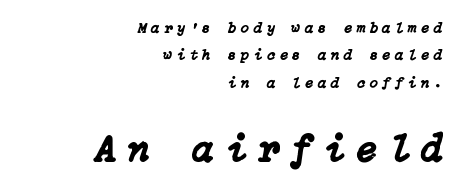
The image shows 38 px text type, italic (leaning right); set right-aligned, line spacing 1.82x, unusually wide letter spacing (+0.31 em), not underlined; the second (bottom) block is 2.53x larger; low stroke contrast and a medium x-height.
